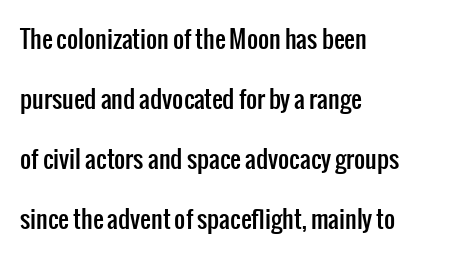
The image shows 24 px text type, upright; set left-aligned, loose line spacing (2.5x), normal letter spacing, not underlined.
